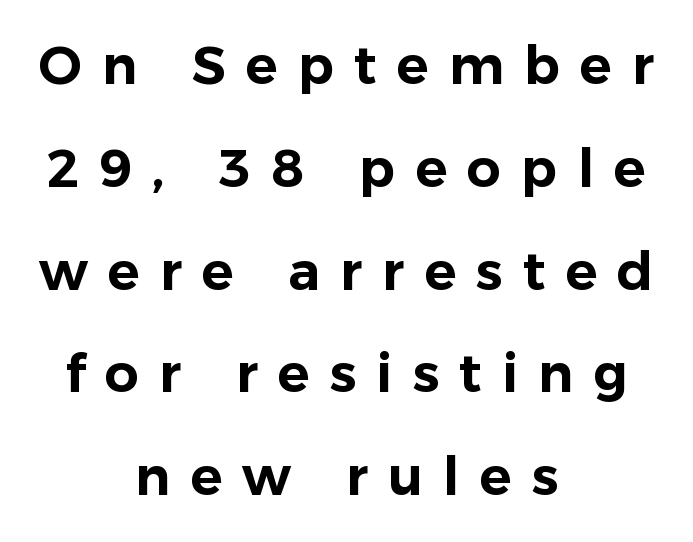
The image shows 53 px sans-serif type, upright; set centered, loose line spacing (1.94x), unusually wide letter spacing (+0.38 em), not underlined; low stroke contrast and a medium x-height.
